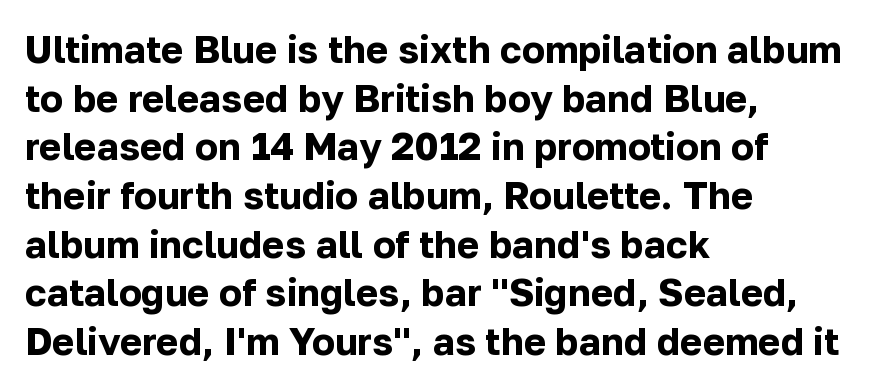
{"serif": "no", "italic": "no", "bold": "yes", "weight": "bold", "width": "normal", "stroke_contrast": "low", "x_height": "medium", "monospaced": "no", "underline": "no", "align": "left", "line_spacing": "normal", "line_spacing_ratio": 1.28, "letter_spacing": "normal", "letter_spacing_em": 0.0, "glyph_px": 38}
